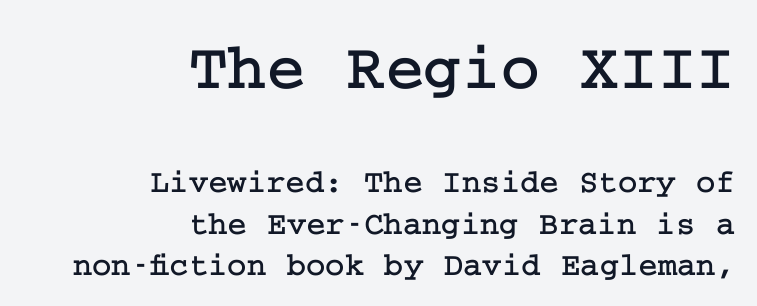
{"serif": "yes", "italic": "no", "width": "normal", "stroke_contrast": "low", "x_height": "medium", "underline": "no", "align": "right", "line_spacing": "normal", "line_spacing_ratio": 1.27, "letter_spacing": "normal", "letter_spacing_em": 0.0, "larger_block": "first", "size_ratio": 2.0, "glyph_px": 66}
